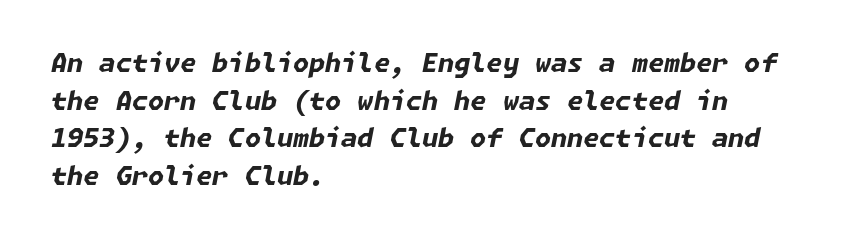
Q: Is the text bold? A: Yes.
Q: Is the text italic (slanted)? A: Yes, it leans right by about 11 degrees.
Q: Is the text underlined? A: No.
Q: How is the paragraph aligned? A: Left-aligned.
Q: Is the spacing between letters normal or unusually wide? A: Normal.
Q: Is the spacing between lines tight, normal or loose? A: Normal.
